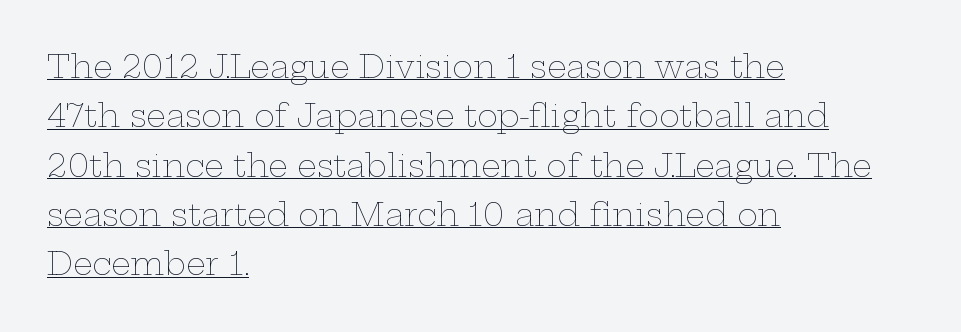
Q: Is the text bold? A: No.
Q: Is the text italic (slanted)? A: No, it is upright.
Q: Is the text underlined? A: Yes.
Q: How is the paragraph aligned? A: Left-aligned.
Q: Is the spacing between letters normal or unusually wide? A: Normal.
Q: Is the spacing between lines tight, normal or loose? A: Normal.
Q: Width (condensed, normal, or wide)? A: Wide.
Q: Stroke contrast? A: Low.
Q: x-height? A: Medium.
Q: Monospaced? A: No.
